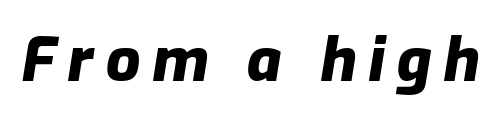
Q: Is the text bold? A: Yes.
Q: Is the text italic (slanted)? A: Yes, it leans right by about 9 degrees.
Q: Is the text underlined? A: No.
Q: Width (condensed, normal, or wide)? A: Normal.
Q: Stroke contrast? A: Low.
Q: x-height? A: Medium.
Q: Monospaced? A: No.
